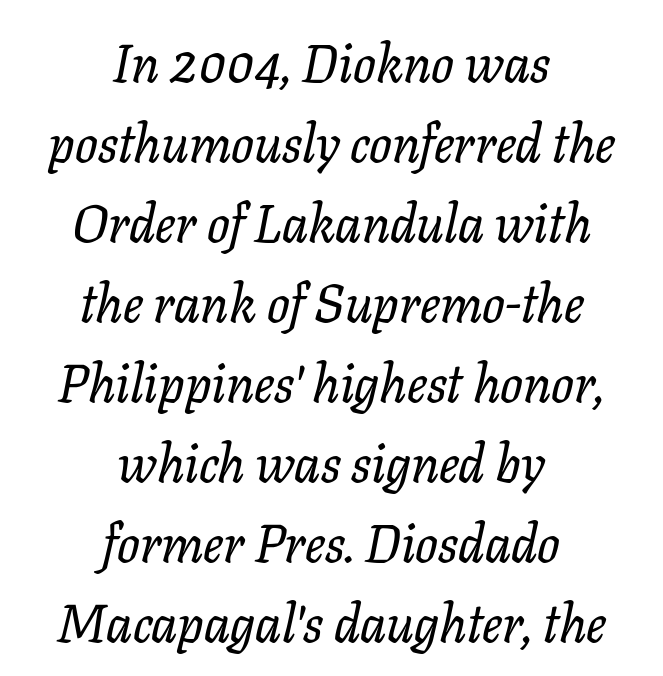
Q: Is the text italic (slanted)? A: Yes, it leans right by about 11 degrees.
Q: Is the typeface a serif or a sans-serif typeface? A: Serif.
Q: Is the text underlined? A: No.
Q: How is the paragraph aligned? A: Centered.
Q: Is the spacing between letters normal or unusually wide? A: Normal.
Q: Is the spacing between lines tight, normal or loose? A: Normal.
Q: Width (condensed, normal, or wide)? A: Normal.
Q: Stroke contrast? A: Low.
Q: x-height? A: Medium.
Q: Monospaced? A: No.
